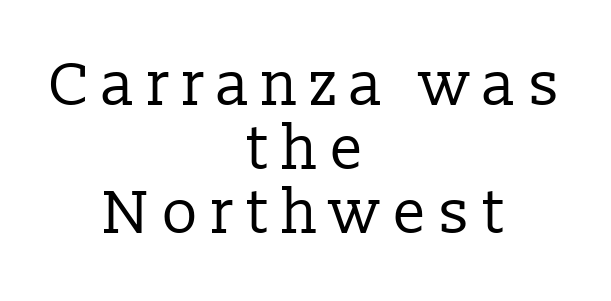
{"serif": "yes", "italic": "no", "bold": "no", "weight": "regular", "width": "normal", "stroke_contrast": "low", "x_height": "medium", "monospaced": "no", "underline": "no", "align": "center", "line_spacing": "tight", "line_spacing_ratio": 1.05, "glyph_px": 61}
